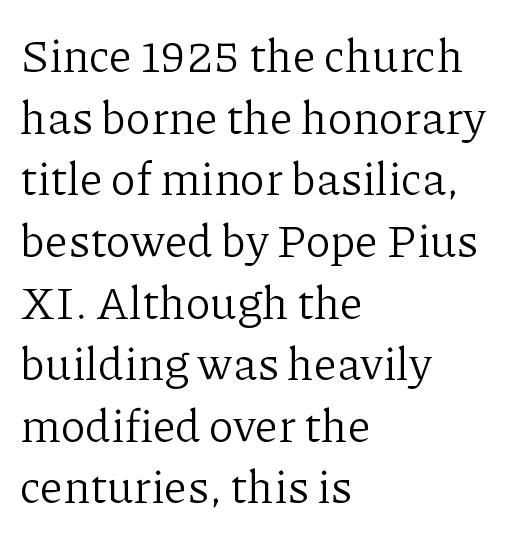
{"serif": "yes", "italic": "no", "bold": "no", "weight": "light", "width": "normal", "stroke_contrast": "low", "x_height": "medium", "monospaced": "no", "underline": "no", "align": "left", "line_spacing": "normal", "line_spacing_ratio": 1.34, "letter_spacing": "normal", "letter_spacing_em": 0.0, "glyph_px": 46}
